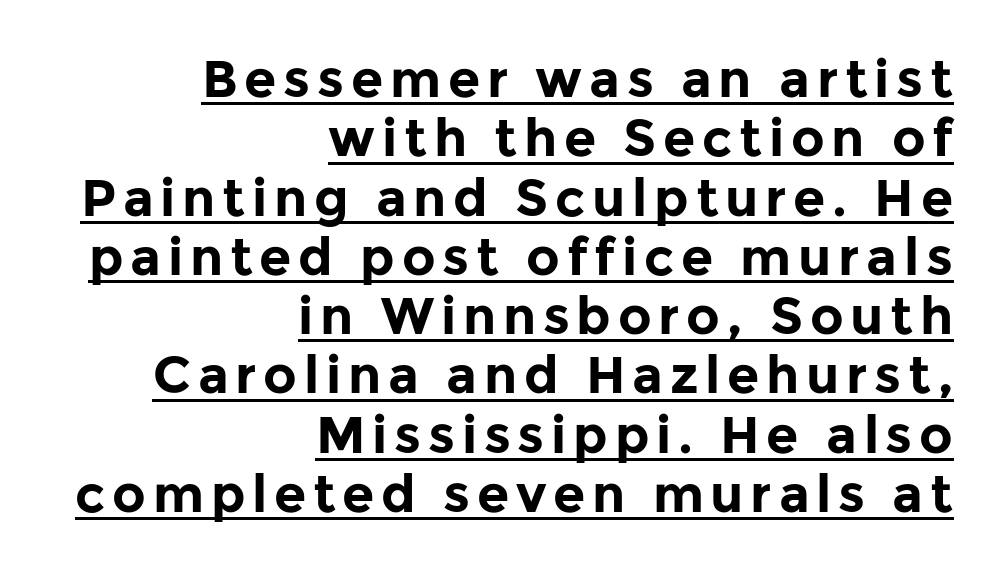
{"serif": "no", "italic": "no", "bold": "yes", "weight": "bold", "width": "normal", "stroke_contrast": "low", "x_height": "medium", "monospaced": "no", "underline": "yes", "align": "right", "line_spacing": "tight", "line_spacing_ratio": 1.14, "glyph_px": 52}
